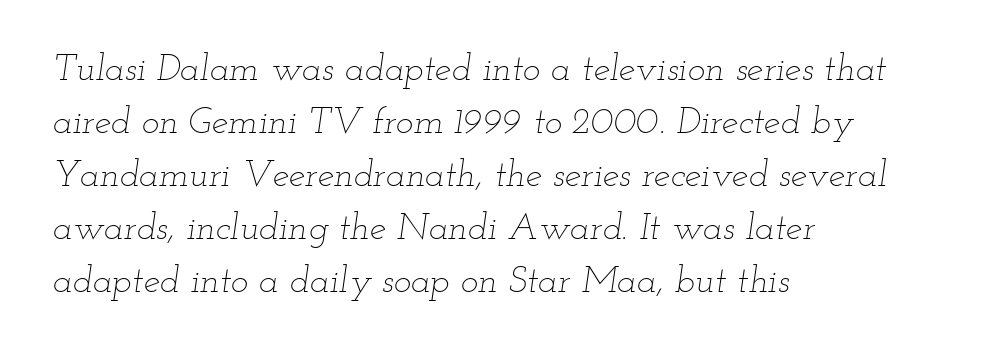
Visually the block forms a straight wall on the left and a jagged coastline on the right. Summary of vertical rhythm: regular, with standard interline spacing. The letterforms sit shoulder to shoulder at normal distance. The rendering uses natural spacing where letterforms have individual widths. The glyphs look as if they've been sheared to an angle. Weight: not bold — regular or lighter.
